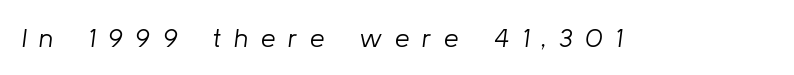
{"italic": "yes", "lean": "right", "slant_degrees": 8, "bold": "no", "underline": "no", "letter_spacing": "wide", "letter_spacing_em": 0.49, "glyph_px": 26}
